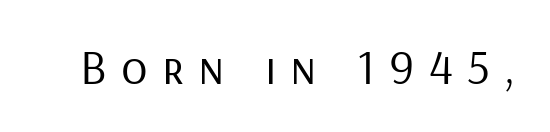
{"serif": "no", "italic": "no", "bold": "no", "weight": "regular", "width": "normal", "stroke_contrast": "low", "x_height": "medium", "monospaced": "no", "underline": "no", "letter_spacing": "wide", "letter_spacing_em": 0.29, "glyph_px": 49}
